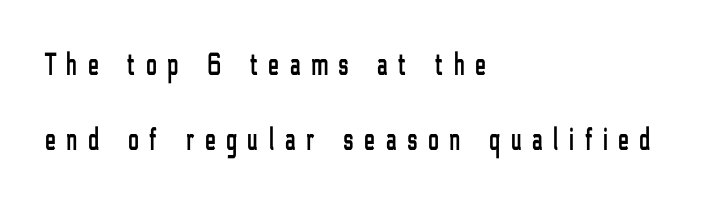
The lines are quadded left. Here the designer chose a conventional face with non-uniform glyph widths. The letterforms stand isolated, each surrounded by extra space. One glance says open: line gaps are wider than usual. These lines were composed using upright roman letters.
